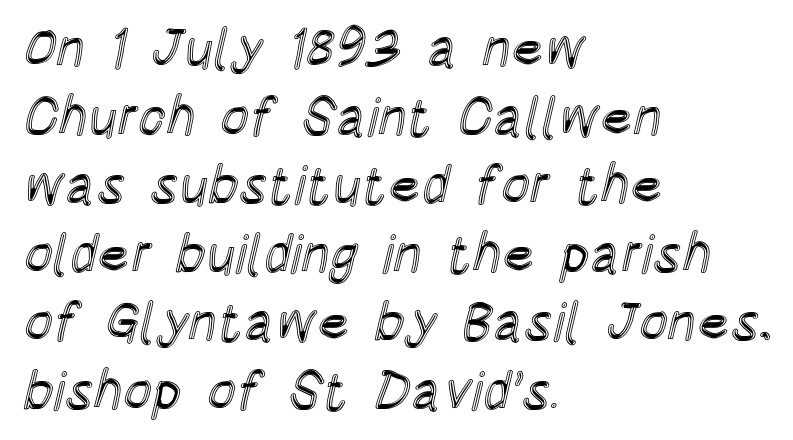
{"width": "condensed", "x_height": "large", "monospaced": "no", "underline": "no", "align": "left", "line_spacing": "normal", "line_spacing_ratio": 1.27, "letter_spacing": "normal", "letter_spacing_em": 0.0, "glyph_px": 54}
